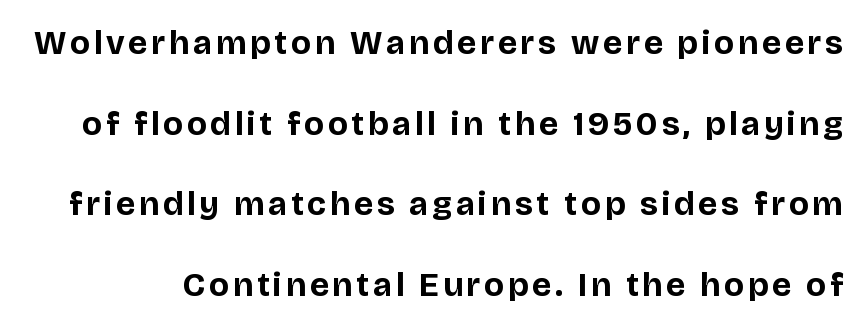
The image shows 34 px bold sans-serif type, upright; set loose line spacing (2.37x), not underlined; low stroke contrast and a large x-height.
